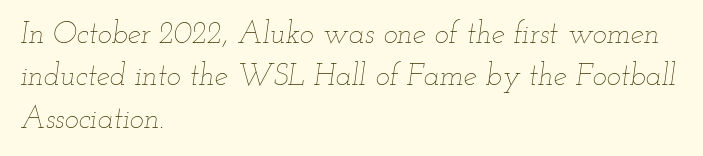
This is oblique type, the kind used for emphasis or titles. Successive baselines arrive at the customary interval. These lines are rendered in a variable-pitch font. Alignment: flush left.
